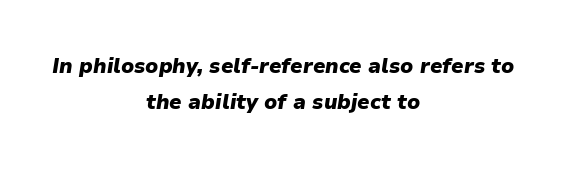
{"italic": "yes", "lean": "right", "slant_degrees": 9, "bold": "yes", "underline": "no", "align": "center", "line_spacing_ratio": 1.73, "letter_spacing": "normal", "letter_spacing_em": 0.0, "glyph_px": 21}
